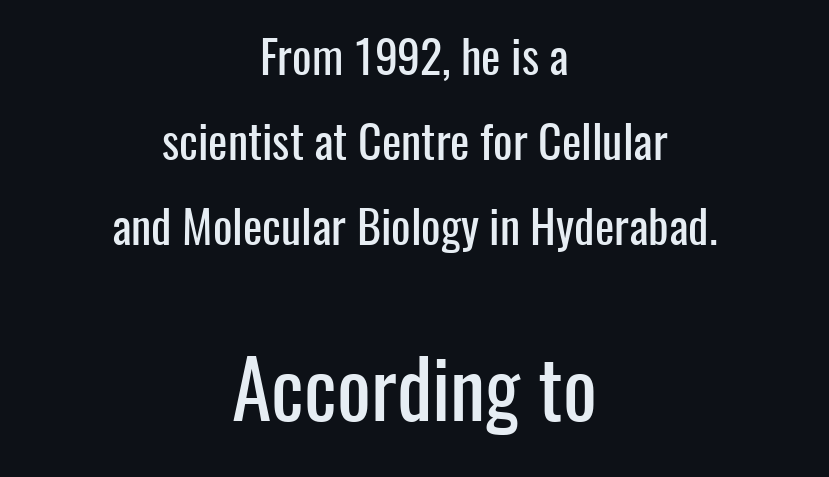
The image shows 80 px condensed sans-serif type, upright; set centered, line spacing 1.85x, normal letter spacing, not underlined; the second (bottom) block is 1.74x larger; low stroke contrast and a medium x-height.
